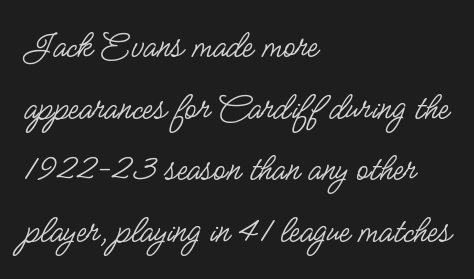
This rendering features lettering with no underline. Words appear dense and cohesive because spacing is normal. No extra ink here — the face is not bold. This sample keeps an unexceptional amount of space between lines.
